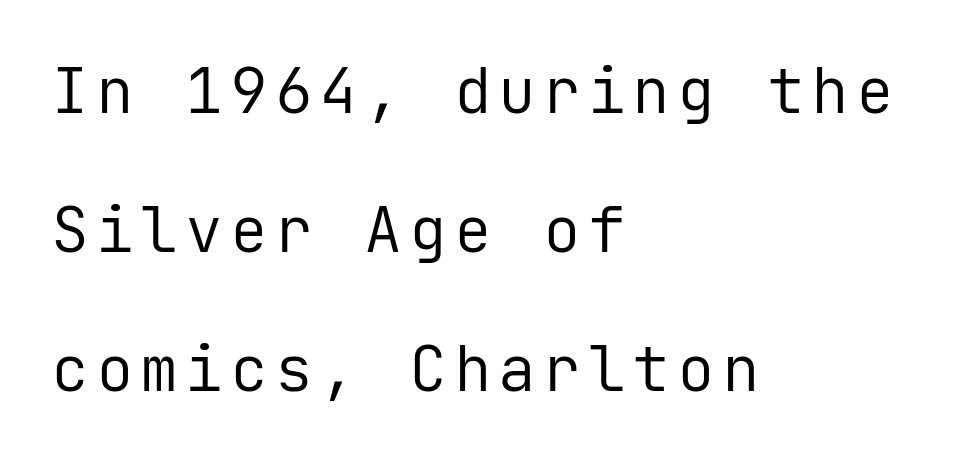
Q: Is the text bold? A: No.
Q: Is the text italic (slanted)? A: No, it is upright.
Q: Is the typeface a serif or a sans-serif typeface? A: Sans-serif.
Q: Is the text underlined? A: No.
Q: How is the paragraph aligned? A: Left-aligned.
Q: Is the spacing between lines tight, normal or loose? A: Loose.
Q: Width (condensed, normal, or wide)? A: Normal.
Q: Stroke contrast? A: Low.
Q: x-height? A: Medium.
Q: Monospaced? A: Yes.
